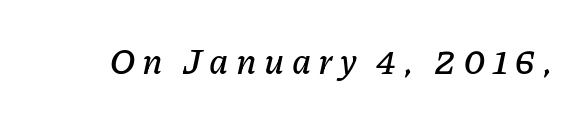
{"italic": "yes", "lean": "right", "slant_degrees": 11, "width": "normal", "stroke_contrast": "low", "x_height": "medium", "monospaced": "no", "underline": "no", "letter_spacing": "wide", "letter_spacing_em": 0.2, "glyph_px": 36}
